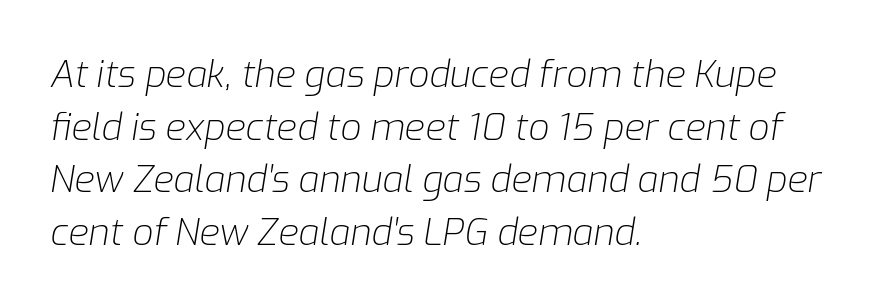
{"italic": "yes", "lean": "right", "slant_degrees": 9, "bold": "no", "weight": "light", "width": "normal", "stroke_contrast": "low", "x_height": "medium", "monospaced": "no", "underline": "no", "align": "left", "line_spacing": "normal", "line_spacing_ratio": 1.42, "letter_spacing": "normal", "letter_spacing_em": 0.0, "glyph_px": 37}
